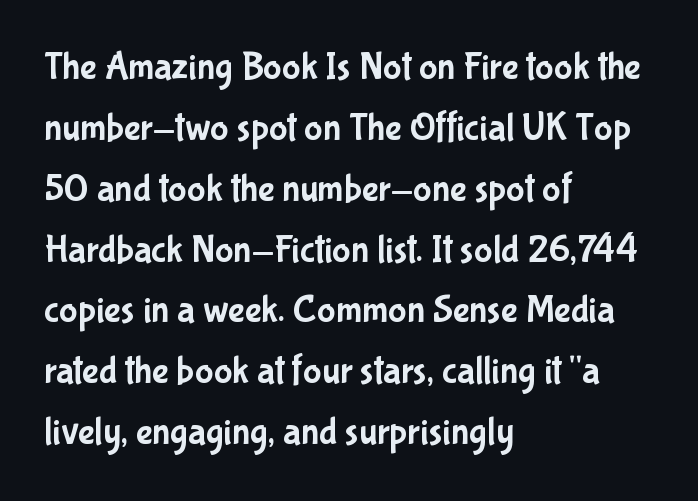
No word sits above an underline. Baseline-to-baseline distance is the conventional proportion of letter height. What kind of face is this? One without serifs — a sans. The typography opts for an upright posture over an oblique one.
